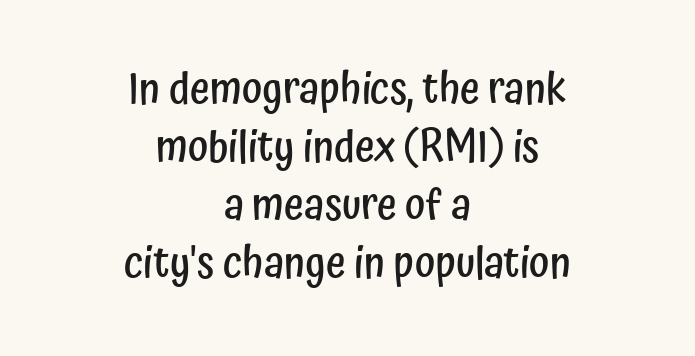
This rendering features lettering with no underline. Each letter keeps its own natural width here, so spacing adapts to shape. The font family rendered here belongs to the sans-serif group. How heavy is the stroke? Medium-heavy — a semibold, shy of bold. Rendered with straight, roman letterforms.
